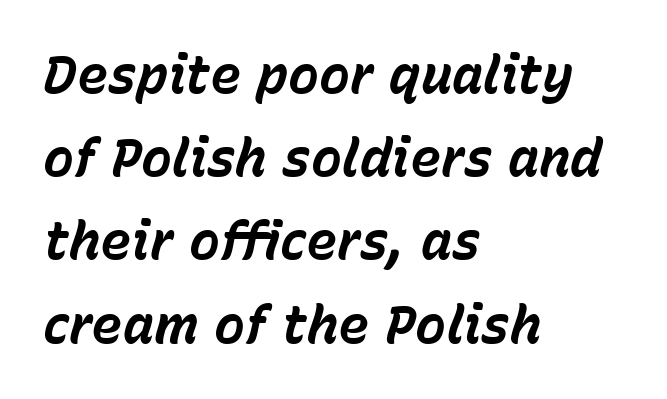
The image shows 52 px bold type, italic (leaning right); set left-aligned, normal line spacing (1.6x), normal letter spacing, not underlined; low stroke contrast and a medium x-height.
